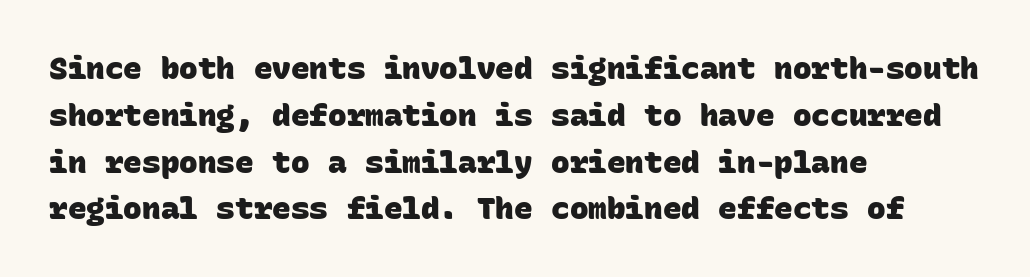
Strokes here are thick enough to call this a true bold. Does the leading feel generous? No, just average. You could count columns in this text — the font is strictly monospaced. This rendering leaves character spacing at its baseline value. Only glyphs here, with clear space below each row. Letterform terminals end flat and unadorned throughout the passage.
